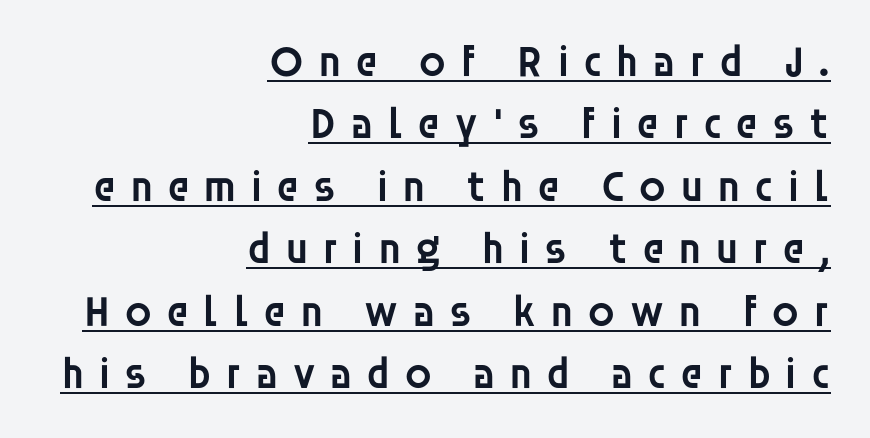
{"serif": "no", "italic": "no", "bold": "semi", "weight": "semibold", "width": "normal", "stroke_contrast": "low", "x_height": "large", "monospaced": "no", "underline": "yes", "align": "right", "line_spacing": "normal", "line_spacing_ratio": 1.42, "letter_spacing": "wide", "letter_spacing_em": 0.3, "glyph_px": 44}
